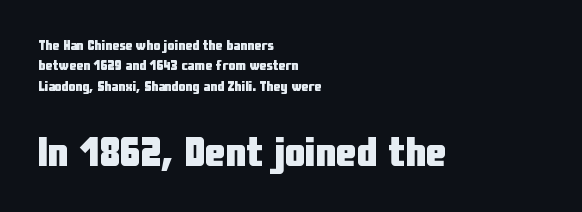
Look at the tracking — it's just the regular setting, nothing added. This block has exactly the height ordinary leading produces. Descender tails drop into unmarked territory. Font category for this specimen: sans-serif.
